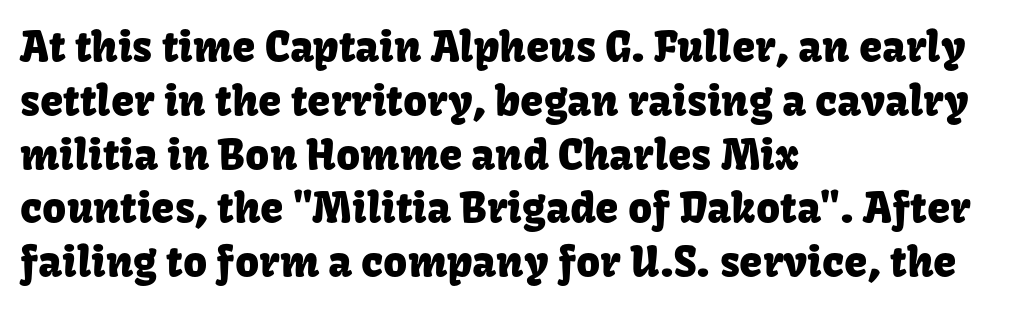
The image shows 42 px sans-serif type, upright; set left-aligned, normal line spacing (1.28x), normal letter spacing, not underlined; low stroke contrast and a medium x-height.
